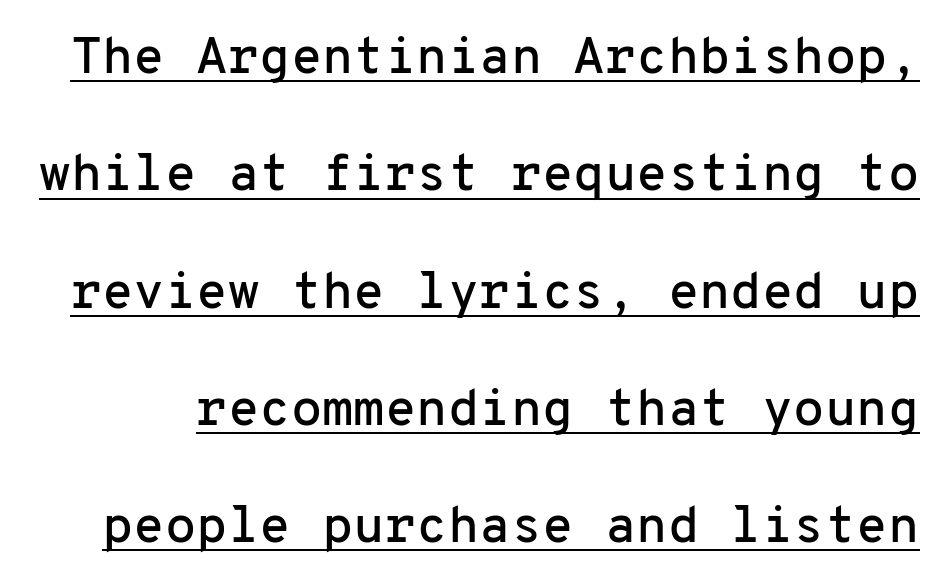
{"serif": "no", "italic": "no", "width": "normal", "stroke_contrast": "low", "x_height": "medium", "monospaced": "yes", "underline": "yes", "line_spacing": "loose", "line_spacing_ratio": 2.3, "letter_spacing": "normal", "letter_spacing_em": 0.0, "glyph_px": 51}
